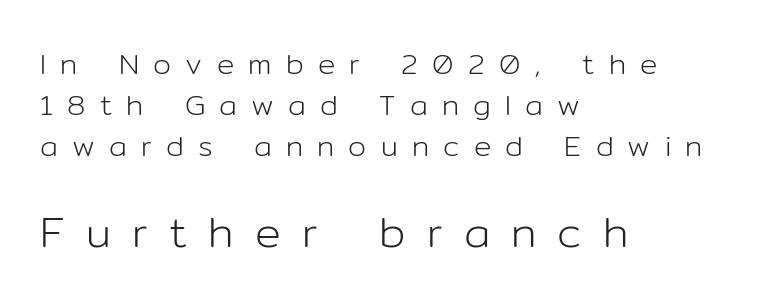
The image shows 43 px light sans-serif type, upright; set left-aligned, normal line spacing (1.41x), unusually wide letter spacing (+0.49 em), not underlined; the second (bottom) block is 1.48x larger; low stroke contrast and a medium x-height.
